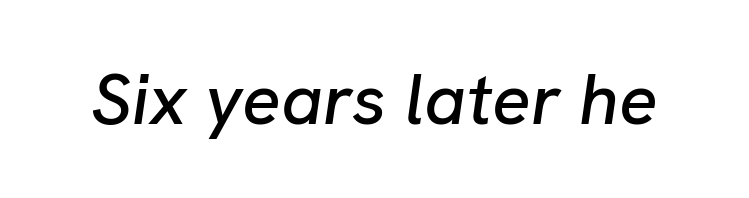
{"italic": "yes", "lean": "right", "slant_degrees": 8, "width": "normal", "stroke_contrast": "low", "x_height": "medium", "monospaced": "no", "underline": "no", "letter_spacing": "normal", "letter_spacing_em": 0.0, "glyph_px": 72}
